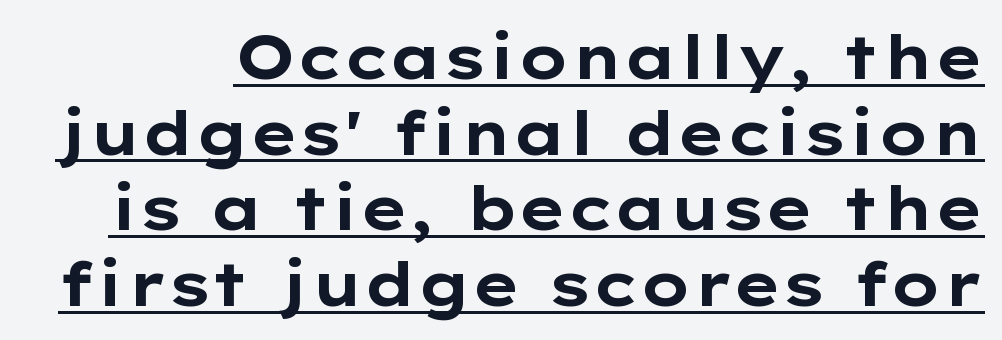
Stroke terminals: plain, sans-serif. Every character sits straight up, as roman type does. Typographic density is high because the face is bold. Does extra space separate the letters? No, they use regular spacing.
